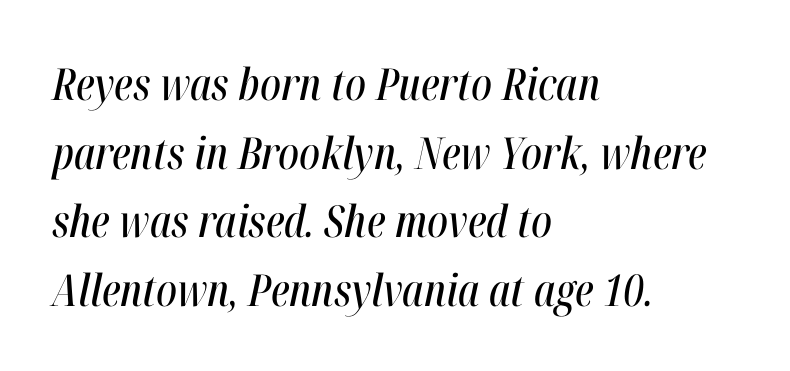
The image shows 44 px condensed type, italic (leaning right); set left-aligned, normal line spacing (1.56x), normal letter spacing, not underlined; high stroke contrast and a medium x-height.
